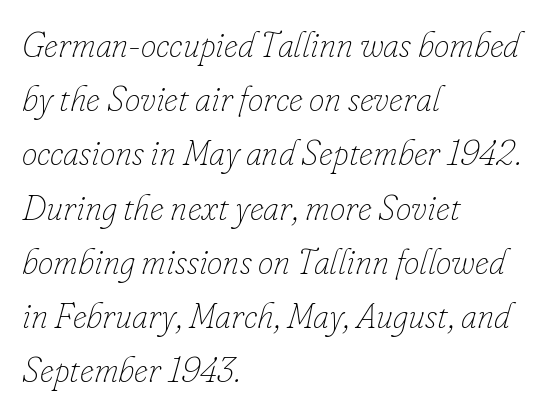
Does the leading feel generous? No, just average. Short note: letters normally spaced. Has an underline been added? It has not. Think standard paragraph weight, or any step lighter than that. Posture: slanted. If you drew a ruler down the left edge, every line would touch it.
